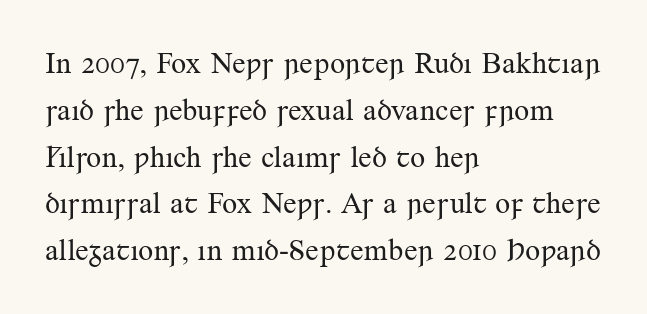
The image shows 30 px regular-weight serif type, upright; set left-aligned, normal line spacing (1.56x), normal letter spacing, not underlined; medium stroke contrast and a small x-height.
